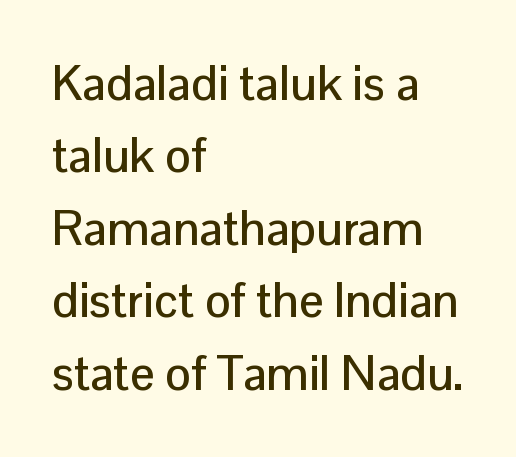
Q: Is the text italic (slanted)? A: No, it is upright.
Q: Is the typeface a serif or a sans-serif typeface? A: Sans-serif.
Q: Is the text underlined? A: No.
Q: How is the paragraph aligned? A: Left-aligned.
Q: Is the spacing between letters normal or unusually wide? A: Normal.
Q: Is the spacing between lines tight, normal or loose? A: Normal.
Q: Width (condensed, normal, or wide)? A: Normal.
Q: Stroke contrast? A: Low.
Q: x-height? A: Medium.
Q: Monospaced? A: No.
